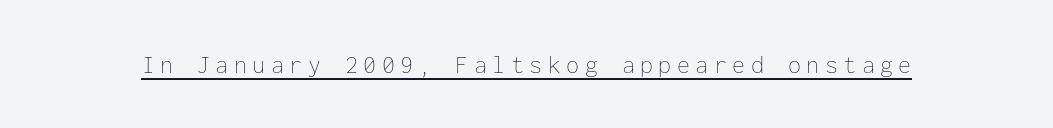
Q: Is the text bold? A: No.
Q: Is the text italic (slanted)? A: No, it is upright.
Q: Is the text underlined? A: Yes.
Q: Is the spacing between letters normal or unusually wide? A: Unusually wide.
